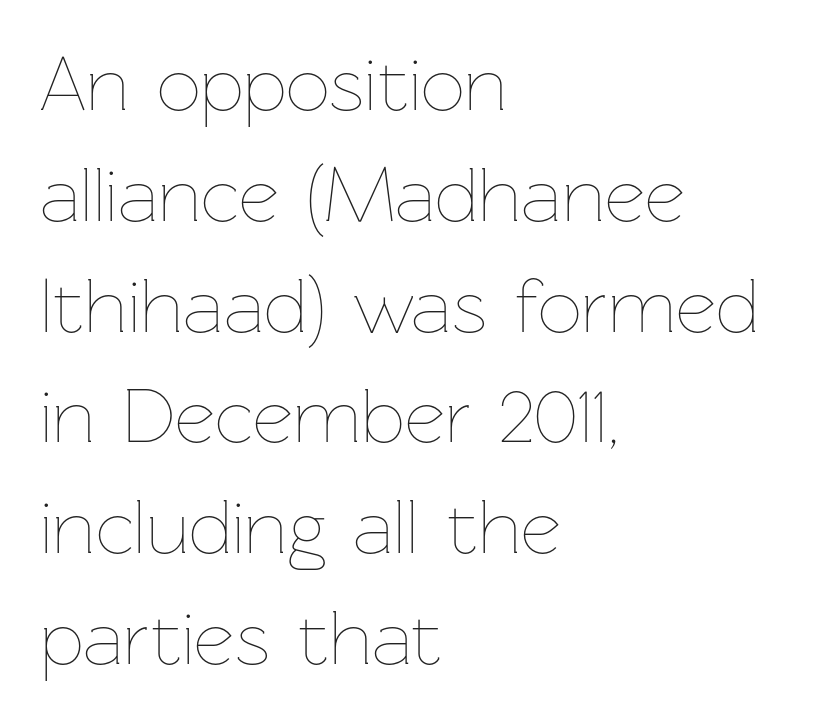
The gap between lines stays unmarked. The rendering keeps characters at their native spacing. This sample has the flowing, uneven cadence of proportional lettering. No heavy texture on the line: the type isn't bold.
